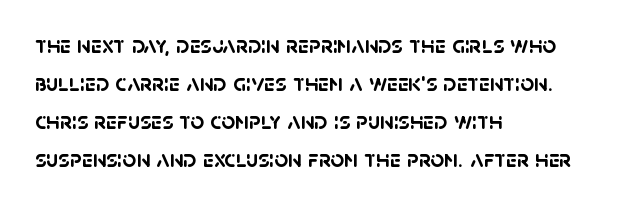
Q: Is the text bold? A: Yes.
Q: Is the text underlined? A: No.
Q: How is the paragraph aligned? A: Left-aligned.
Q: Is the spacing between letters normal or unusually wide? A: Normal.
Q: Is the spacing between lines tight, normal or loose? A: Normal.
